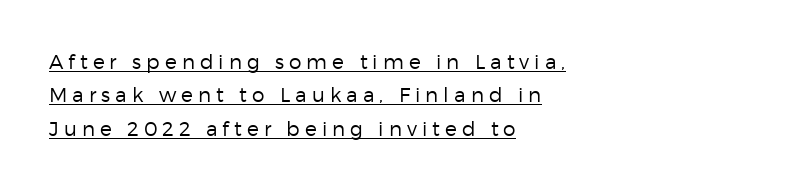
The image shows 20 px text type, upright; set left-aligned, normal line spacing (1.67x), unusually wide letter spacing (+0.25 em), underlined.
